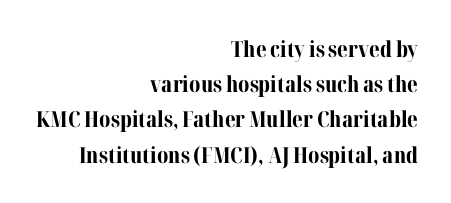
{"italic": "no", "bold": "yes", "underline": "no", "align": "right", "line_spacing": "normal", "line_spacing_ratio": 1.6, "letter_spacing": "normal", "letter_spacing_em": 0.0, "glyph_px": 22}
